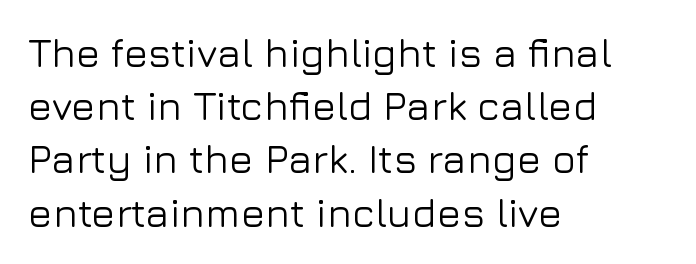
{"serif": "no", "italic": "no", "width": "normal", "stroke_contrast": "low", "x_height": "medium", "monospaced": "no", "underline": "no", "align": "left", "line_spacing": "normal", "line_spacing_ratio": 1.33, "letter_spacing": "normal", "letter_spacing_em": 0.0, "glyph_px": 40}
